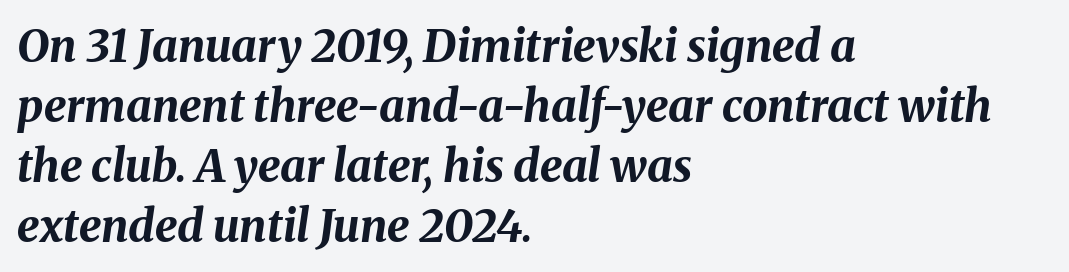
{"italic": "yes", "lean": "right", "slant_degrees": 8, "bold": "yes", "weight": "bold", "width": "normal", "stroke_contrast": "medium", "x_height": "medium", "monospaced": "no", "underline": "no", "align": "left", "line_spacing": "normal", "line_spacing_ratio": 1.33, "letter_spacing": "normal", "letter_spacing_em": 0.0, "glyph_px": 45}
